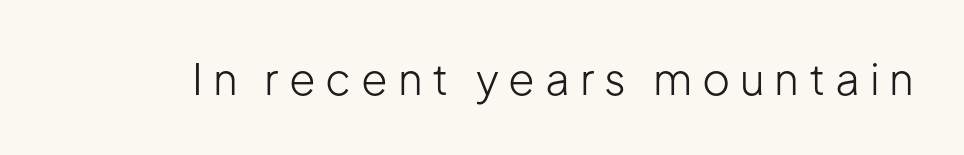
{"serif": "no", "italic": "no", "bold": "no", "weight": "light", "width": "normal", "stroke_contrast": "low", "x_height": "medium", "monospaced": "no", "underline": "no", "letter_spacing": "wide", "letter_spacing_em": 0.23, "glyph_px": 43}
